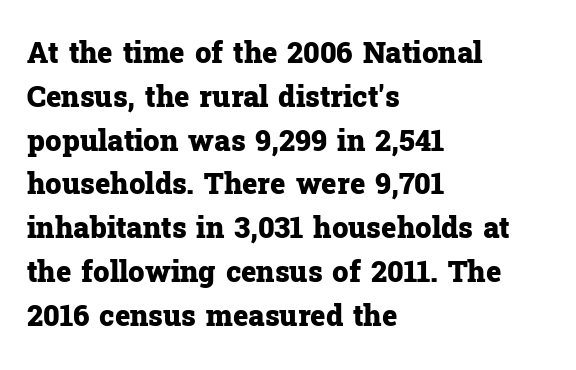
The image shows 29 px heavy serif type, upright; set left-aligned, normal line spacing (1.51x), normal letter spacing, not underlined; low stroke contrast and a medium x-height.
